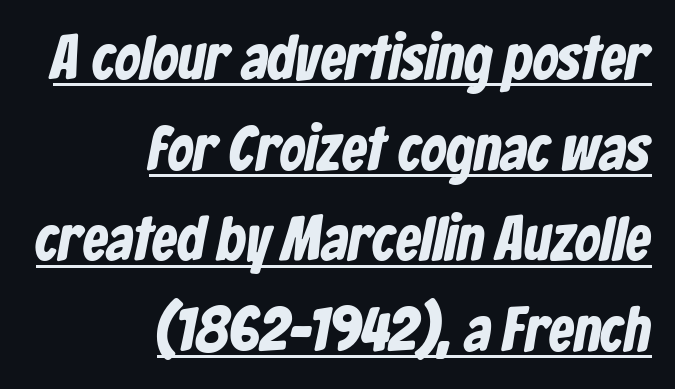
The image shows 63 px bold, condensed sans-serif type; set right-aligned, normal line spacing (1.44x), normal letter spacing, underlined; low stroke contrast and a medium x-height.
